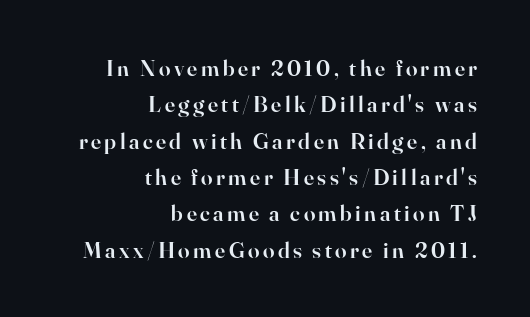
Q: Is the text bold? A: Semi-bold.
Q: Is the text italic (slanted)? A: No, it is upright.
Q: Is the text underlined? A: No.
Q: How is the paragraph aligned? A: Right-aligned.
Q: Is the spacing between lines tight, normal or loose? A: Normal.
